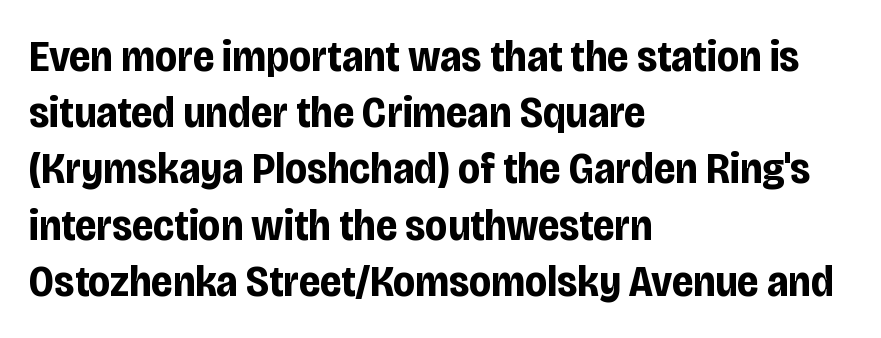
Between one letter and the next there's only the usual sliver of space. The strip under each line holds only bare page. Every stem runs plumb, perpendicular to the baseline. Each letter's strokes conclude bluntly, with no projecting serifs. These lines are rendered in a variable-pitch font. Alignment: flush left.
